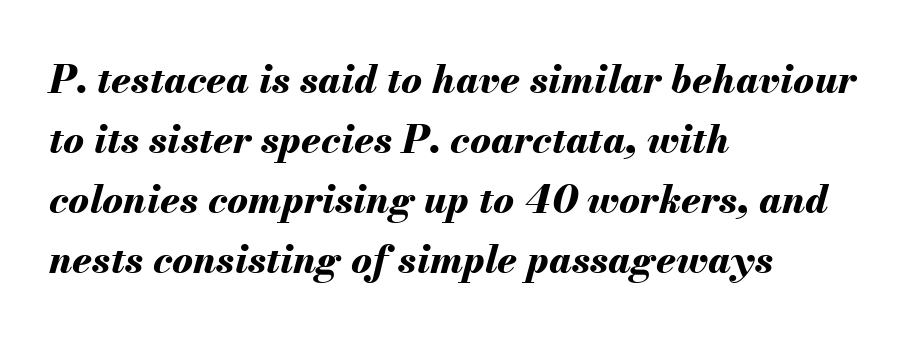
A typesetter would call this proportional, since set widths differ per character. Letters rest on an invisible, unmarked baseline. The face used here has the dense, thick strokes of a bold. Honestly, the row spacing looks completely unremarkable. Each line starts at the same left margin while the right side varies.
